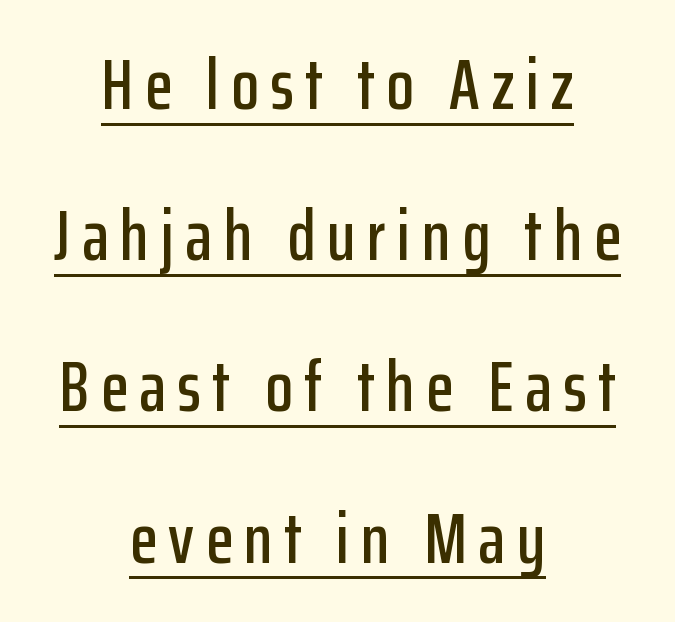
{"serif": "no", "italic": "no", "width": "condensed", "stroke_contrast": "low", "x_height": "medium", "monospaced": "no", "underline": "yes", "align": "center", "line_spacing": "loose", "line_spacing_ratio": 2.1, "glyph_px": 72}
